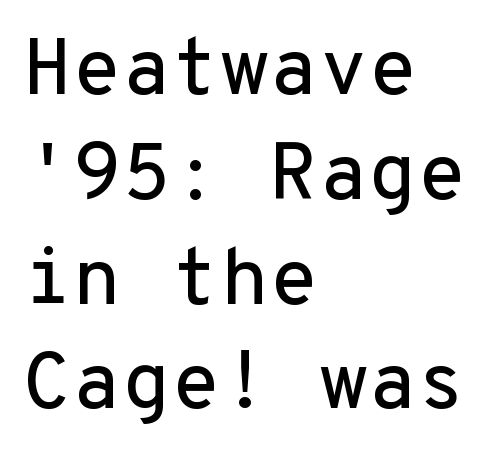
The image shows 80 px sans-serif type, upright, monospaced; set left-aligned, normal line spacing (1.31x), normal letter spacing, not underlined; low stroke contrast and a medium x-height.
